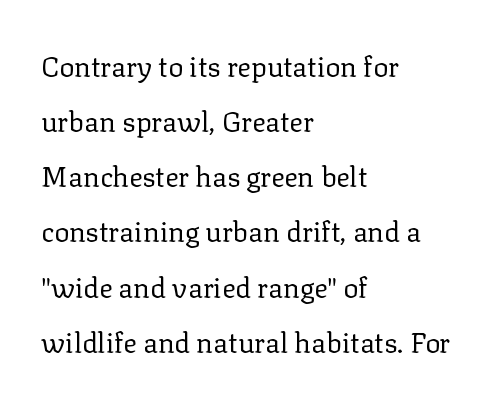
{"serif": "yes", "italic": "no", "bold": "no", "weight": "regular", "width": "normal", "stroke_contrast": "low", "x_height": "medium", "monospaced": "no", "underline": "no", "align": "left", "line_spacing": "loose", "line_spacing_ratio": 1.97, "letter_spacing": "normal", "letter_spacing_em": 0.0, "glyph_px": 28}
